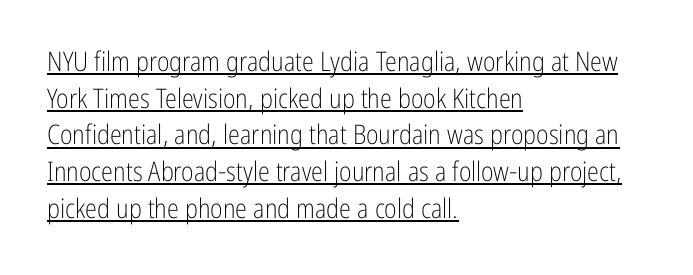
Q: Is the text bold? A: No.
Q: Is the text italic (slanted)? A: No, it is upright.
Q: Is the text underlined? A: Yes.
Q: How is the paragraph aligned? A: Left-aligned.
Q: Is the spacing between letters normal or unusually wide? A: Normal.
Q: Is the spacing between lines tight, normal or loose? A: Normal.
